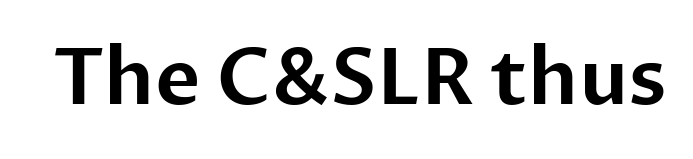
{"serif": "no", "italic": "no", "width": "normal", "stroke_contrast": "low", "x_height": "medium", "monospaced": "no", "underline": "no", "letter_spacing": "normal", "letter_spacing_em": 0.0, "glyph_px": 78}
